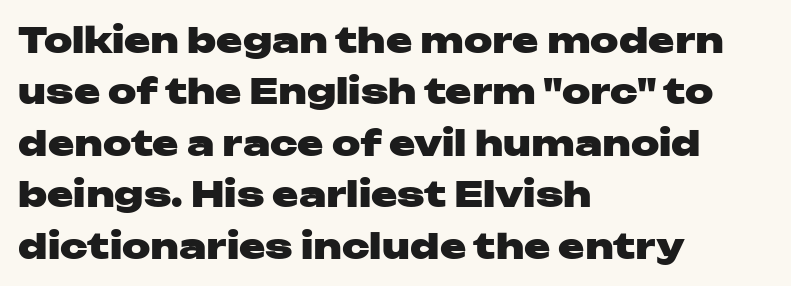
Rendered with straight, roman letterforms. The type family on display is of the sans-serif kind. Compared with typical body copy, the letter spacing here is the same. In terms of leading, this rendering sits right in the middle.
